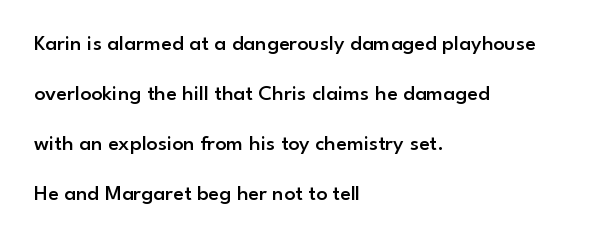
The image shows 22 px text type, upright; set left-aligned, loose line spacing (2.27x), normal letter spacing, not underlined.
